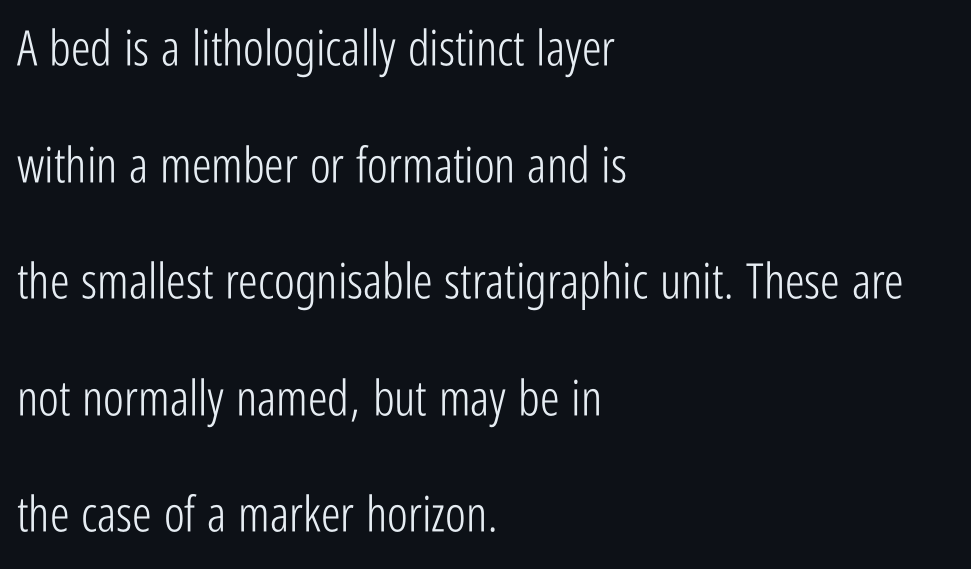
The image shows 49 px light, condensed sans-serif type, upright; set left-aligned, loose line spacing (2.38x), normal letter spacing, not underlined; low stroke contrast and a medium x-height.
